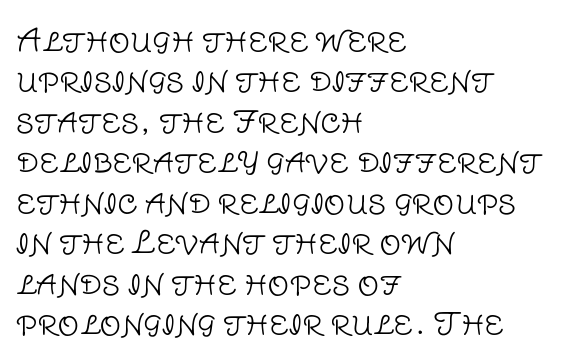
{"serif": "no", "bold": "no", "weight": "light", "width": "normal", "stroke_contrast": "low", "x_height": "large", "monospaced": "no", "underline": "no", "align": "left", "line_spacing": "normal", "line_spacing_ratio": 1.35, "letter_spacing": "normal", "letter_spacing_em": 0.0, "glyph_px": 30}
